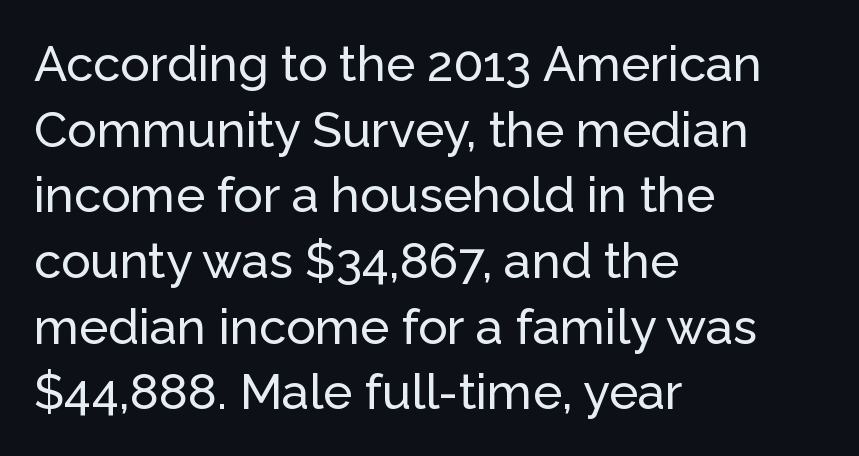
Spacing verdict: proportional, widths tailored to each character. Upright lettering throughout. Line starts are locked; line ends wander. In terms of letterform style, serifs are entirely absent. Reading down the column, the eye jumps a familiar distance to each next line.
